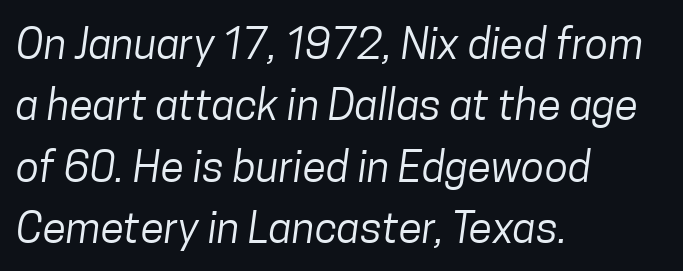
{"serif": "no", "bold": "no", "weight": "regular", "width": "condensed", "stroke_contrast": "low", "x_height": "medium", "monospaced": "no", "underline": "no", "align": "left", "line_spacing": "normal", "line_spacing_ratio": 1.43, "letter_spacing": "normal", "letter_spacing_em": 0.0, "glyph_px": 43}
